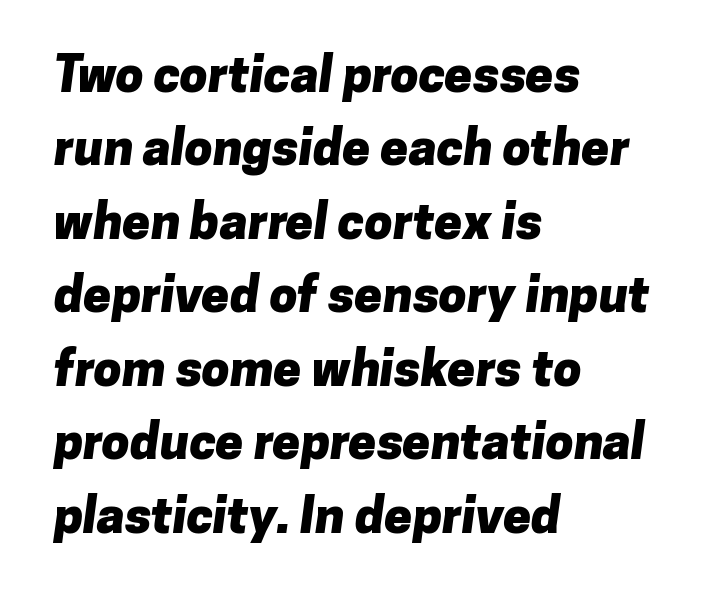
{"serif": "no", "bold": "yes", "weight": "heavy", "width": "normal", "stroke_contrast": "low", "x_height": "medium", "monospaced": "no", "underline": "no", "align": "left", "line_spacing": "normal", "line_spacing_ratio": 1.47, "letter_spacing": "normal", "letter_spacing_em": 0.0, "glyph_px": 50}
